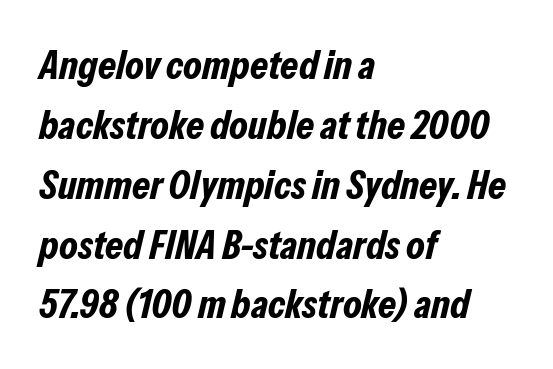
You could call the tracking neutral — neither tight nor loose. Would a proofreader flag this as italicized? Yes. Emphasis by weight is at full strength: bold. Plain, unruled lines of type. Honestly, the row spacing looks completely unremarkable.
